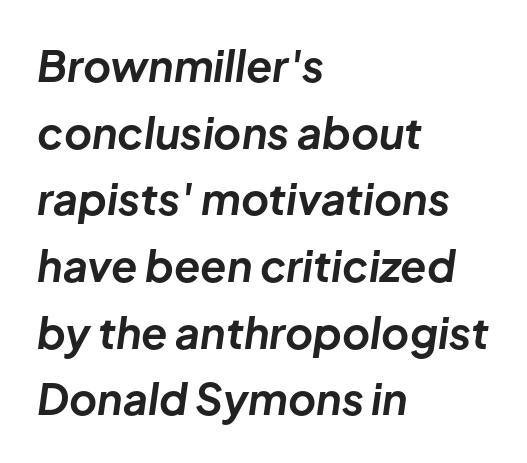
Q: Is the text bold? A: Yes.
Q: Is the text italic (slanted)? A: Yes, it leans right by about 8 degrees.
Q: Is the text underlined? A: No.
Q: How is the paragraph aligned? A: Left-aligned.
Q: Is the spacing between letters normal or unusually wide? A: Normal.
Q: Is the spacing between lines tight, normal or loose? A: Normal.
Q: Width (condensed, normal, or wide)? A: Normal.
Q: Stroke contrast? A: Low.
Q: x-height? A: Medium.
Q: Monospaced? A: No.
